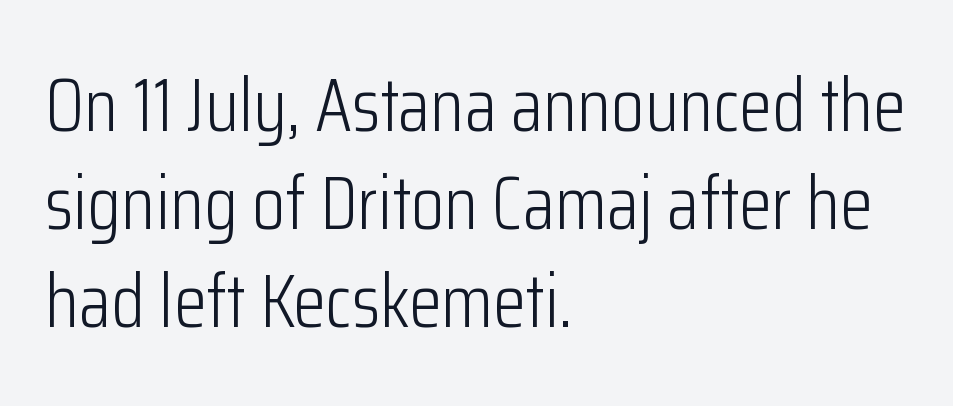
{"serif": "no", "italic": "no", "bold": "no", "weight": "light", "width": "condensed", "stroke_contrast": "low", "x_height": "medium", "monospaced": "no", "underline": "no", "align": "left", "line_spacing": "normal", "line_spacing_ratio": 1.31, "letter_spacing": "normal", "letter_spacing_em": 0.0, "glyph_px": 75}
